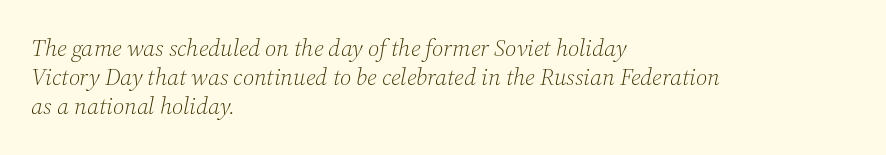
Q: Is the text bold? A: No.
Q: Is the text italic (slanted)? A: Yes, it leans right by about 12 degrees.
Q: Is the text underlined? A: No.
Q: How is the paragraph aligned? A: Left-aligned.
Q: Is the spacing between letters normal or unusually wide? A: Normal.
